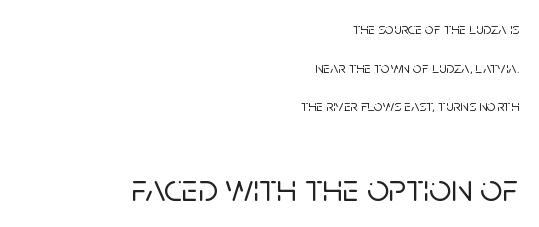
Q: Is the text italic (slanted)? A: No, it is upright.
Q: Is the typeface a serif or a sans-serif typeface? A: Sans-serif.
Q: Is the text underlined? A: No.
Q: How is the paragraph aligned? A: Right-aligned.
Q: Is the spacing between letters normal or unusually wide? A: Normal.
Q: Is the spacing between lines tight, normal or loose? A: Loose.
Q: Which block of text is set in a larger size, the first (top) or the second (bottom)? A: The second (bottom) one.
Q: Width (condensed, normal, or wide)? A: Normal.
Q: Stroke contrast? A: Low.
Q: x-height? A: Large.
Q: Monospaced? A: No.
